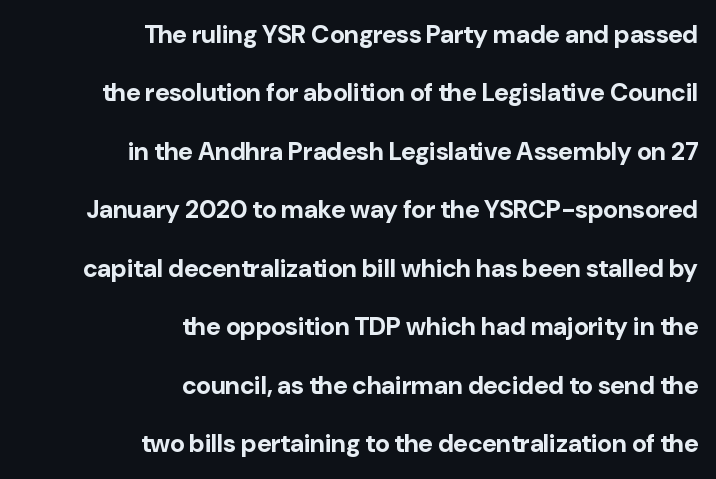
Check under the words: just untouched page. Nobody touched the tracking dial on this one. These lines stand farther apart than default settings would place them. Notice how thick the strokes are: this is what a full bold looks like. The lettering stays uniformly vertical, giving the passage a roman look. Line endings align vertically; line beginnings do not.
